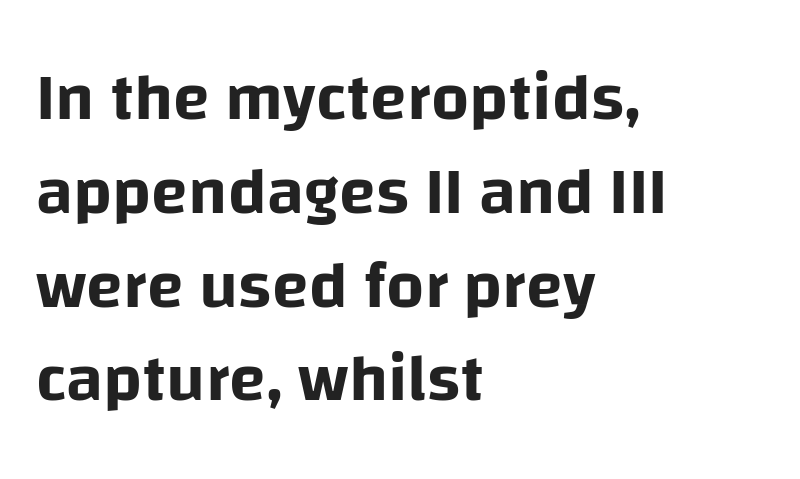
Q: Is the text italic (slanted)? A: No, it is upright.
Q: Is the typeface a serif or a sans-serif typeface? A: Sans-serif.
Q: Is the text underlined? A: No.
Q: How is the paragraph aligned? A: Left-aligned.
Q: Is the spacing between letters normal or unusually wide? A: Normal.
Q: Is the spacing between lines tight, normal or loose? A: Normal.
Q: Width (condensed, normal, or wide)? A: Normal.
Q: Stroke contrast? A: Low.
Q: x-height? A: Large.
Q: Monospaced? A: No.
